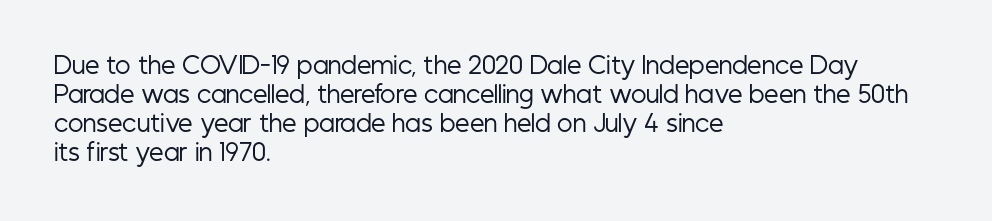
The image shows 23 px text type, upright; set left-aligned, normal line spacing (1.26x), normal letter spacing, not underlined.
